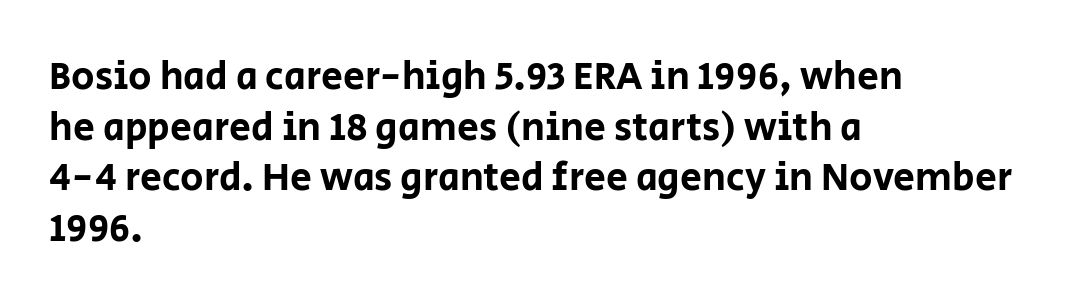
Q: Is the text italic (slanted)? A: No, it is upright.
Q: Is the typeface a serif or a sans-serif typeface? A: Sans-serif.
Q: Is the text underlined? A: No.
Q: How is the paragraph aligned? A: Left-aligned.
Q: Is the spacing between letters normal or unusually wide? A: Normal.
Q: Is the spacing between lines tight, normal or loose? A: Normal.
Q: Width (condensed, normal, or wide)? A: Normal.
Q: Stroke contrast? A: Low.
Q: x-height? A: Large.
Q: Monospaced? A: No.
